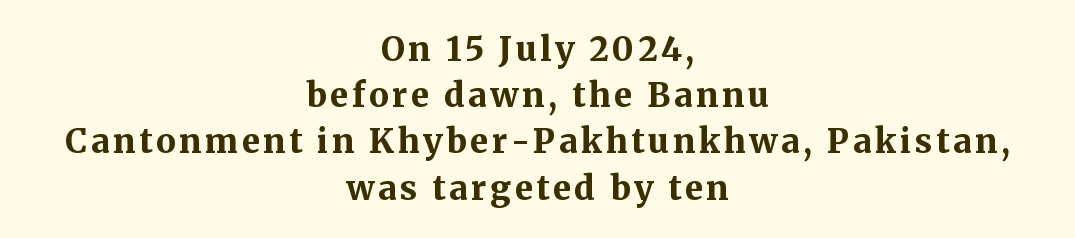
Q: Is the text bold? A: Yes.
Q: Is the text italic (slanted)? A: No, it is upright.
Q: Is the typeface a serif or a sans-serif typeface? A: Serif.
Q: Is the text underlined? A: No.
Q: How is the paragraph aligned? A: Centered.
Q: Is the spacing between lines tight, normal or loose? A: Normal.
Q: Width (condensed, normal, or wide)? A: Normal.
Q: Stroke contrast? A: Medium.
Q: x-height? A: Medium.
Q: Monospaced? A: No.
